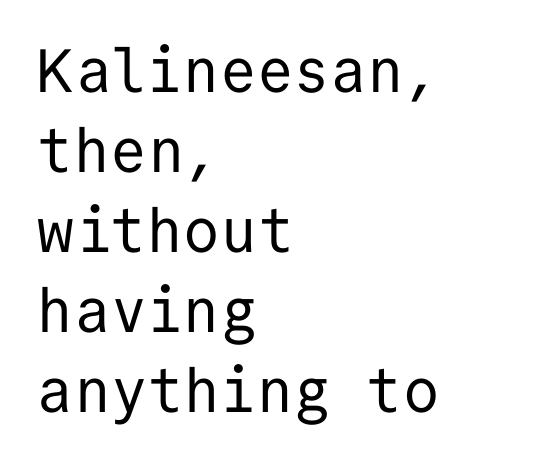
Q: Is the text bold? A: No.
Q: Is the text italic (slanted)? A: No, it is upright.
Q: Is the typeface a serif or a sans-serif typeface? A: Sans-serif.
Q: Is the text underlined? A: No.
Q: How is the paragraph aligned? A: Left-aligned.
Q: Is the spacing between letters normal or unusually wide? A: Normal.
Q: Is the spacing between lines tight, normal or loose? A: Normal.
Q: Width (condensed, normal, or wide)? A: Normal.
Q: Stroke contrast? A: Low.
Q: x-height? A: Medium.
Q: Monospaced? A: Yes.
